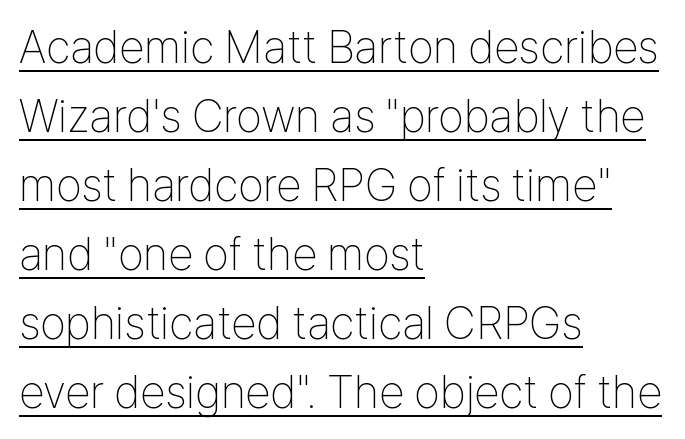
Q: Is the text bold? A: No.
Q: Is the text italic (slanted)? A: No, it is upright.
Q: Is the typeface a serif or a sans-serif typeface? A: Sans-serif.
Q: Is the text underlined? A: Yes.
Q: How is the paragraph aligned? A: Left-aligned.
Q: Is the spacing between letters normal or unusually wide? A: Normal.
Q: Is the spacing between lines tight, normal or loose? A: Normal.
Q: Width (condensed, normal, or wide)? A: Condensed.
Q: Stroke contrast? A: Low.
Q: x-height? A: Medium.
Q: Monospaced? A: No.
